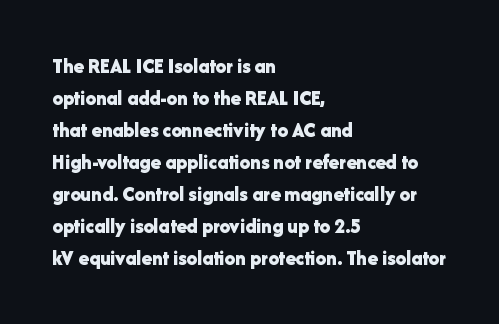
{"italic": "no", "bold": "yes", "underline": "no", "align": "left", "line_spacing": "normal", "line_spacing_ratio": 1.52, "letter_spacing": "normal", "letter_spacing_em": 0.0, "glyph_px": 21}
